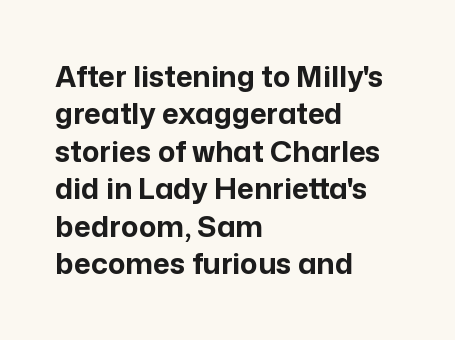
The image shows 29 px bold sans-serif type, upright; set left-aligned, normal line spacing (1.29x), normal letter spacing, not underlined; low stroke contrast and a medium x-height.
